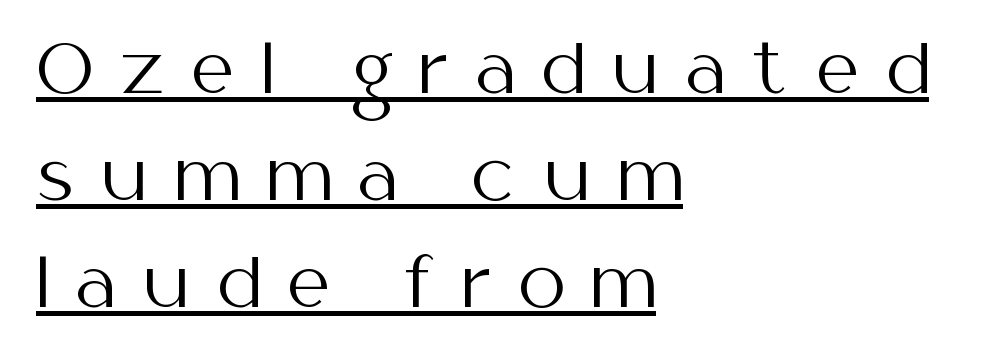
{"serif": "no", "italic": "no", "bold": "no", "weight": "regular", "width": "normal", "stroke_contrast": "medium", "x_height": "medium", "monospaced": "no", "underline": "yes", "align": "left", "line_spacing": "normal", "line_spacing_ratio": 1.6, "letter_spacing": "wide", "letter_spacing_em": 0.4, "glyph_px": 67}
